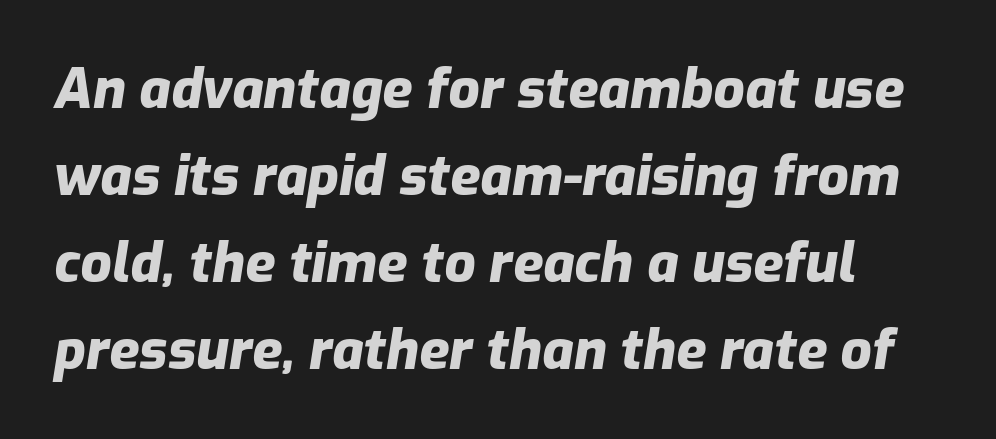
The image shows 55 px heavy type, italic (leaning right); set left-aligned, normal line spacing (1.58x), normal letter spacing, not underlined; low stroke contrast and a medium x-height.
